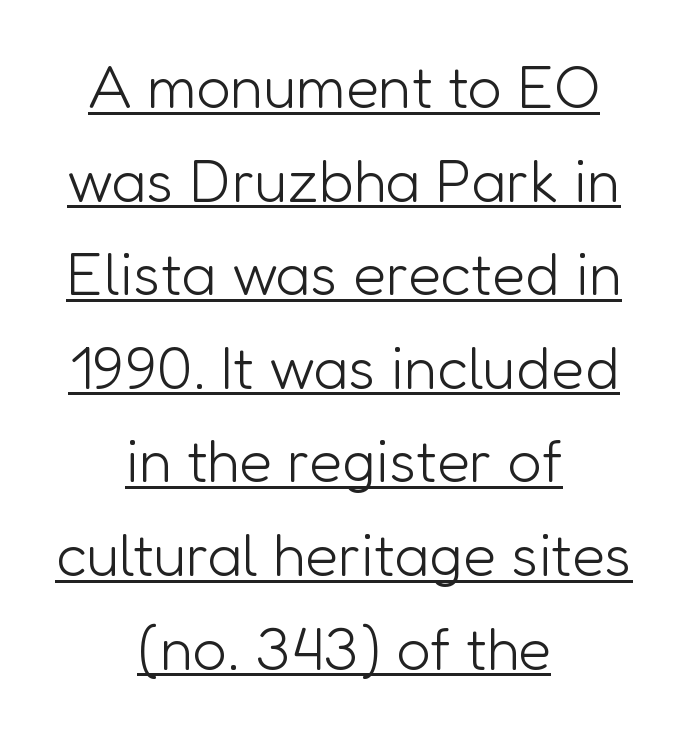
{"serif": "no", "italic": "no", "bold": "no", "weight": "light", "width": "normal", "stroke_contrast": "low", "x_height": "medium", "monospaced": "no", "underline": "yes", "align": "center", "line_spacing": "normal", "line_spacing_ratio": 1.56, "letter_spacing": "normal", "letter_spacing_em": 0.0, "glyph_px": 60}
